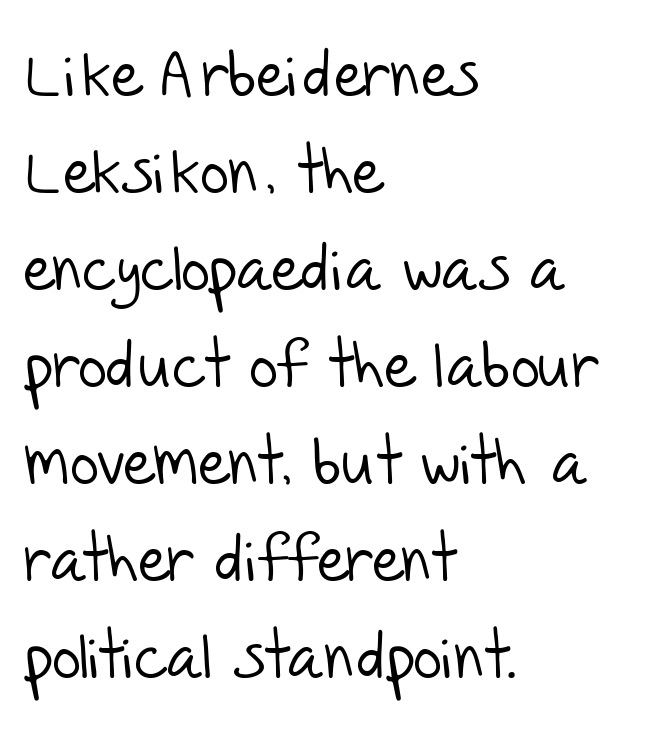
Q: Is the text bold? A: No.
Q: Is the typeface a serif or a sans-serif typeface? A: Sans-serif.
Q: Is the text underlined? A: No.
Q: How is the paragraph aligned? A: Left-aligned.
Q: Is the spacing between letters normal or unusually wide? A: Normal.
Q: Is the spacing between lines tight, normal or loose? A: Normal.
Q: Width (condensed, normal, or wide)? A: Normal.
Q: Stroke contrast? A: Low.
Q: x-height? A: Large.
Q: Monospaced? A: No.
